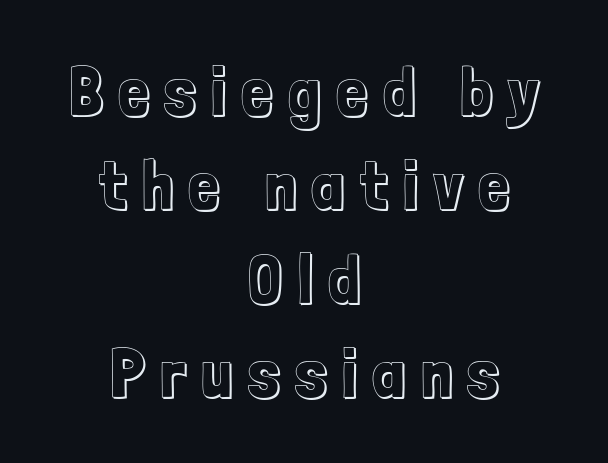
Q: Is the text italic (slanted)? A: No, it is upright.
Q: Is the text underlined? A: No.
Q: How is the paragraph aligned? A: Centered.
Q: Is the spacing between letters normal or unusually wide? A: Unusually wide.
Q: Is the spacing between lines tight, normal or loose? A: Normal.
Q: Width (condensed, normal, or wide)? A: Condensed.
Q: x-height? A: Medium.
Q: Monospaced? A: No.
